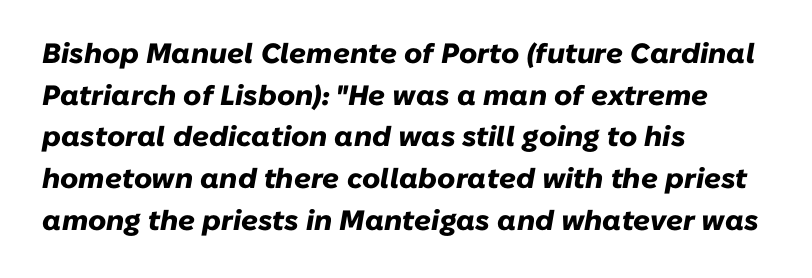
{"italic": "yes", "lean": "right", "slant_degrees": 10, "bold": "yes", "weight": "heavy", "width": "normal", "stroke_contrast": "low", "x_height": "medium", "monospaced": "no", "underline": "no", "align": "left", "line_spacing": "normal", "line_spacing_ratio": 1.49, "letter_spacing": "normal", "letter_spacing_em": 0.0, "glyph_px": 28}
